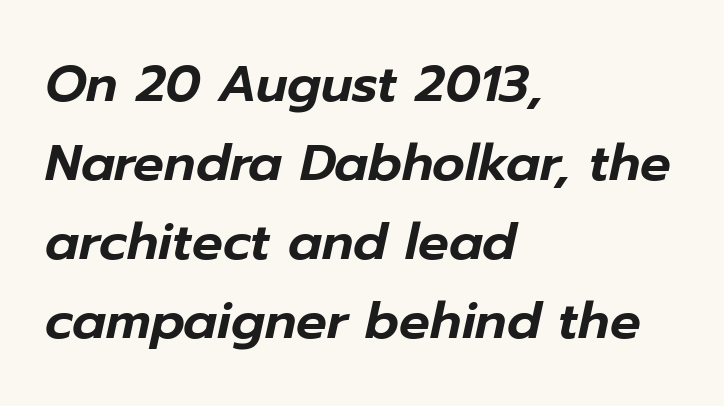
The image shows 51 px text type, italic (leaning right); set left-aligned, normal line spacing (1.55x), normal letter spacing, not underlined; low stroke contrast and a medium x-height.
